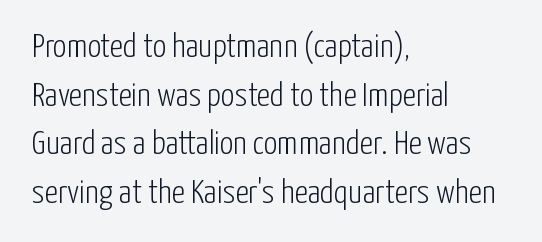
{"serif": "no", "italic": "no", "bold": "no", "weight": "light", "width": "condensed", "stroke_contrast": "low", "x_height": "medium", "monospaced": "no", "underline": "no", "align": "left", "line_spacing": "normal", "line_spacing_ratio": 1.43, "letter_spacing": "normal", "letter_spacing_em": 0.0, "glyph_px": 34}
